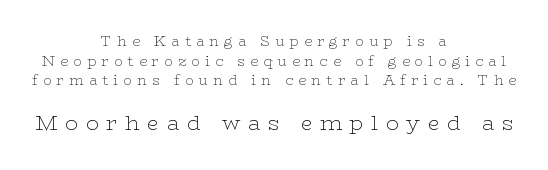
The image shows 21 px text type, upright; set centered, normal line spacing (1.41x), unusually wide letter spacing (+0.37 em), not underlined; the second (bottom) block is 1.5x larger.
